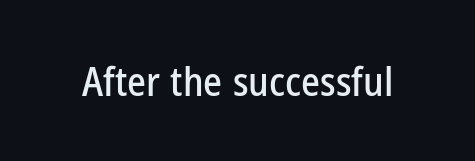
{"serif": "no", "italic": "no", "width": "condensed", "stroke_contrast": "low", "x_height": "medium", "monospaced": "no", "underline": "no", "letter_spacing": "normal", "letter_spacing_em": 0.0, "glyph_px": 40}
